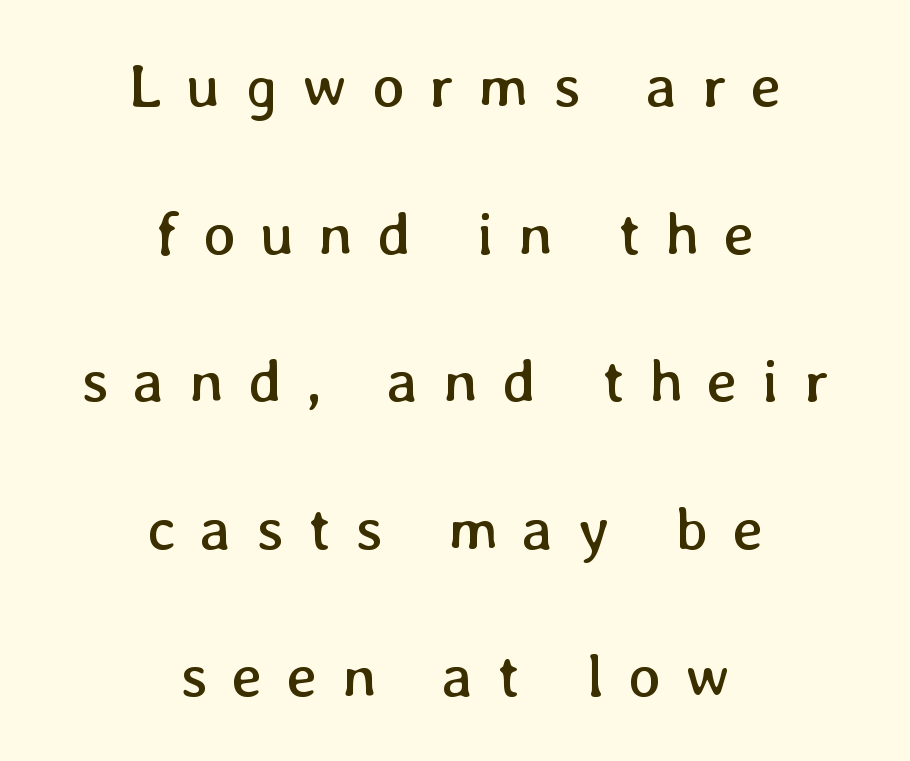
{"italic": "no", "bold": "no", "weight": "regular", "width": "normal", "stroke_contrast": "low", "x_height": "medium", "monospaced": "no", "underline": "no", "align": "center", "line_spacing": "loose", "line_spacing_ratio": 2.42, "letter_spacing": "wide", "letter_spacing_em": 0.4, "glyph_px": 61}
